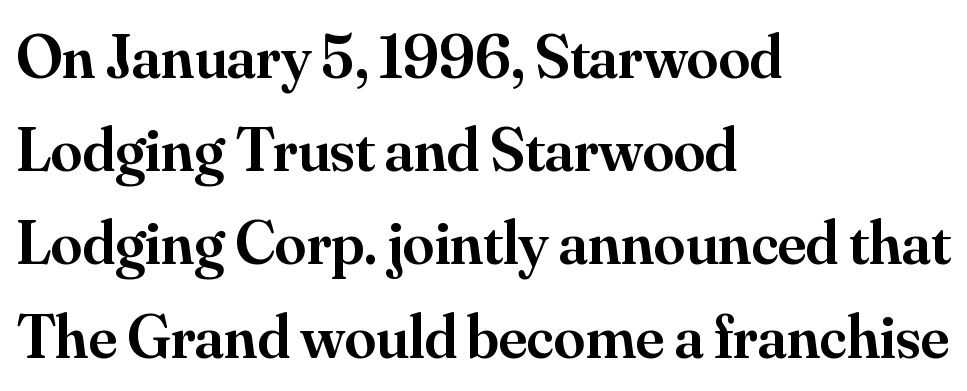
{"serif": "yes", "italic": "no", "bold": "semi", "weight": "semibold", "width": "normal", "stroke_contrast": "medium", "x_height": "small", "monospaced": "no", "underline": "no", "align": "left", "line_spacing": "normal", "line_spacing_ratio": 1.48, "letter_spacing": "normal", "letter_spacing_em": 0.0, "glyph_px": 63}
